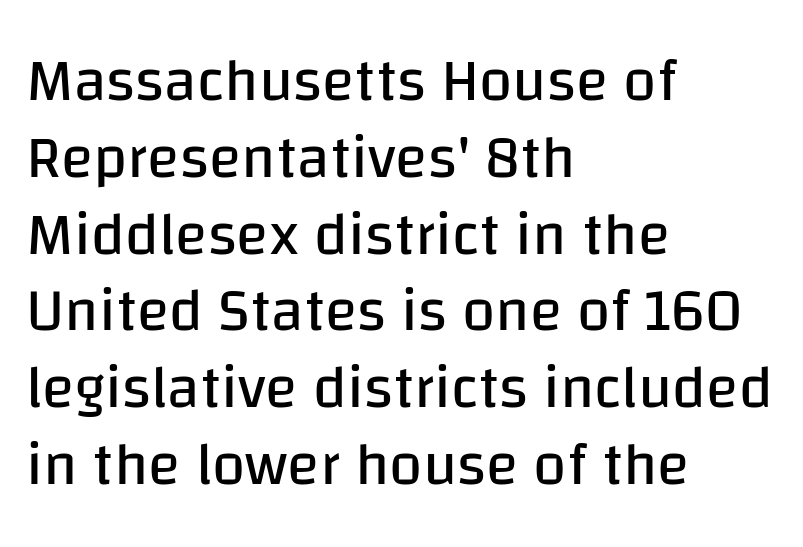
Q: Is the text bold? A: No.
Q: Is the text italic (slanted)? A: No, it is upright.
Q: Is the typeface a serif or a sans-serif typeface? A: Sans-serif.
Q: Is the text underlined? A: No.
Q: How is the paragraph aligned? A: Left-aligned.
Q: Is the spacing between letters normal or unusually wide? A: Normal.
Q: Is the spacing between lines tight, normal or loose? A: Normal.
Q: Width (condensed, normal, or wide)? A: Normal.
Q: Stroke contrast? A: Low.
Q: x-height? A: Large.
Q: Monospaced? A: No.
